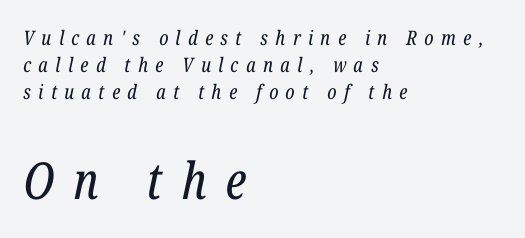
Q: Is the text bold? A: No.
Q: Is the text italic (slanted)? A: Yes, it leans right by about 12 degrees.
Q: Is the typeface a serif or a sans-serif typeface? A: Serif.
Q: Is the text underlined? A: No.
Q: How is the paragraph aligned? A: Left-aligned.
Q: Is the spacing between letters normal or unusually wide? A: Unusually wide.
Q: Is the spacing between lines tight, normal or loose? A: Normal.
Q: Which block of text is set in a larger size, the first (top) or the second (bottom)? A: The second (bottom) one.
Q: Width (condensed, normal, or wide)? A: Condensed.
Q: Stroke contrast? A: Low.
Q: x-height? A: Medium.
Q: Monospaced? A: No.
